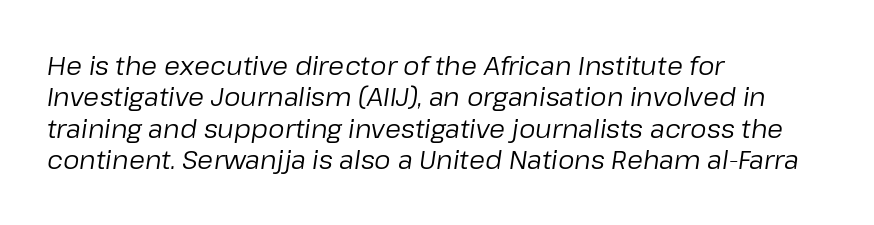
{"italic": "yes", "lean": "right", "slant_degrees": 8, "bold": "no", "underline": "no", "align": "left", "line_spacing_ratio": 1.21, "letter_spacing": "normal", "letter_spacing_em": 0.0, "glyph_px": 26}
